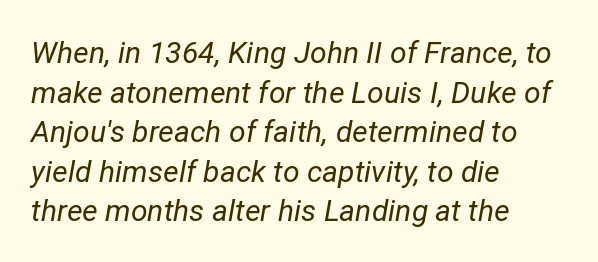
Q: Is the text bold? A: No.
Q: Is the text italic (slanted)? A: Yes, it leans right by about 12 degrees.
Q: Is the text underlined? A: No.
Q: How is the paragraph aligned? A: Left-aligned.
Q: Is the spacing between letters normal or unusually wide? A: Normal.
Q: Is the spacing between lines tight, normal or loose? A: Normal.
Q: Width (condensed, normal, or wide)? A: Normal.
Q: Stroke contrast? A: Low.
Q: x-height? A: Medium.
Q: Monospaced? A: No.
